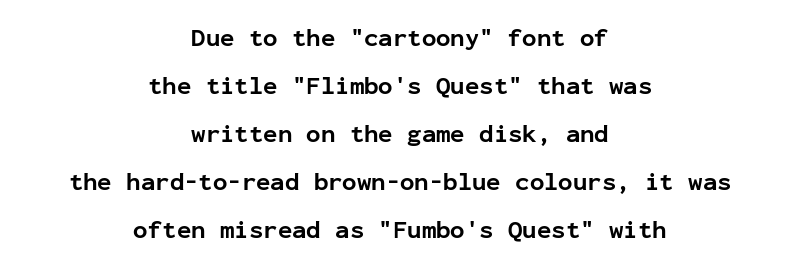
{"italic": "no", "bold": "yes", "underline": "no", "align": "center", "line_spacing": "loose", "line_spacing_ratio": 2.0, "letter_spacing": "normal", "letter_spacing_em": 0.0, "glyph_px": 24}
